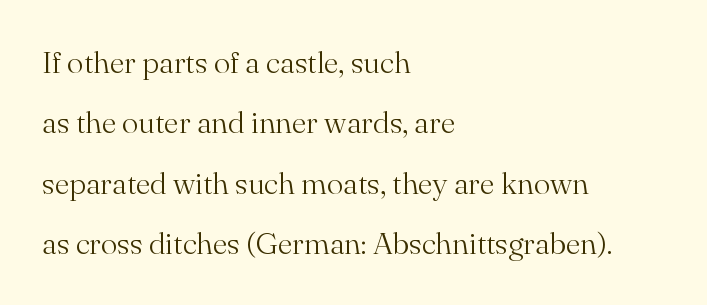
The image shows 31 px light serif type, upright; set left-aligned, loose line spacing (1.95x), normal letter spacing, not underlined; medium stroke contrast and a small x-height.
